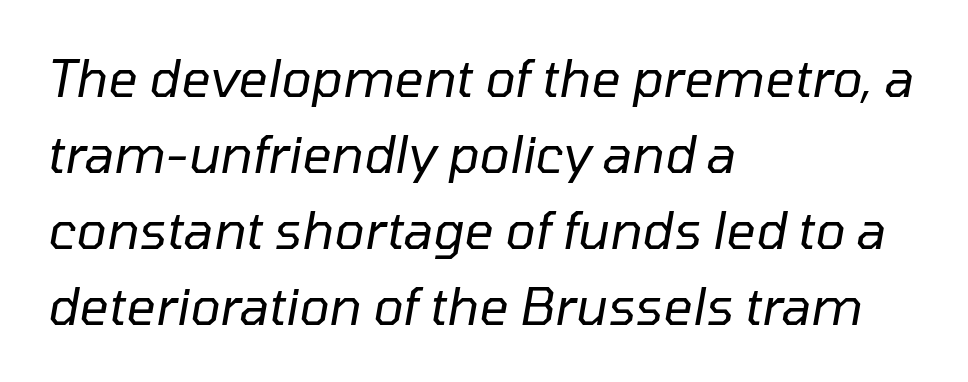
The image shows 51 px regular-weight type, italic (leaning right); set left-aligned, normal line spacing (1.49x), normal letter spacing, not underlined; low stroke contrast and a medium x-height.
